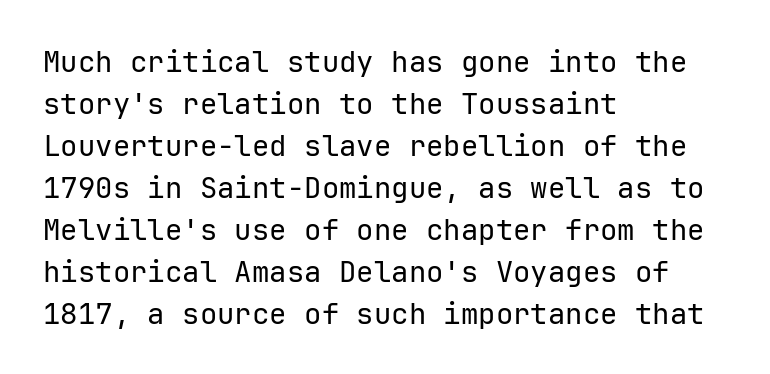
Nope, not italic — everything's standing straight. Lines of text with bare space underneath. You could count columns in this text — the font is strictly monospaced. The strokes carry an ordinary text weight at most.
